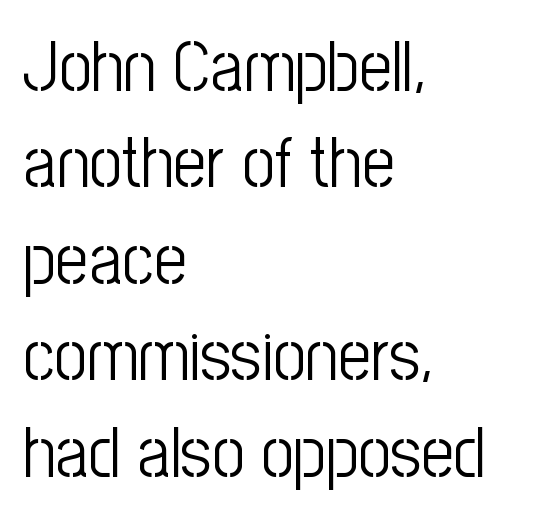
{"serif": "no", "italic": "no", "bold": "no", "weight": "light", "width": "condensed", "stroke_contrast": "low", "x_height": "medium", "monospaced": "no", "underline": "no", "align": "left", "line_spacing": "normal", "line_spacing_ratio": 1.34, "letter_spacing": "normal", "letter_spacing_em": 0.0, "glyph_px": 72}
